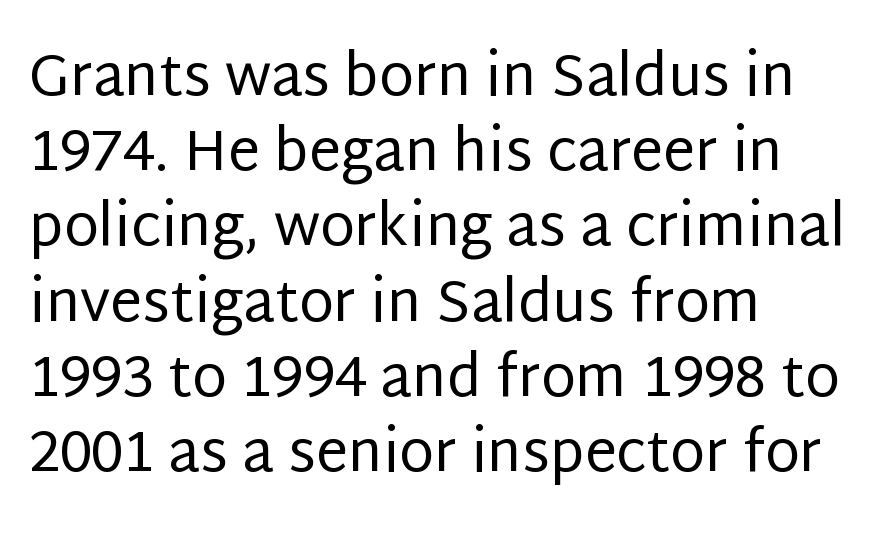
{"serif": "no", "italic": "no", "bold": "no", "weight": "regular", "width": "normal", "stroke_contrast": "low", "x_height": "large", "monospaced": "no", "underline": "no", "align": "left", "line_spacing": "normal", "line_spacing_ratio": 1.32, "letter_spacing": "normal", "letter_spacing_em": 0.0, "glyph_px": 57}
